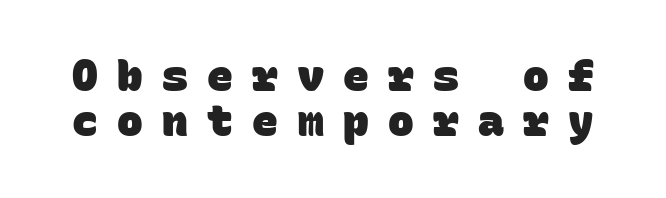
The image shows 43 px heavy sans-serif type, monospaced; set tight line spacing (1.05x), unusually wide letter spacing (+0.45 em), not underlined; low stroke contrast and a large x-height.
